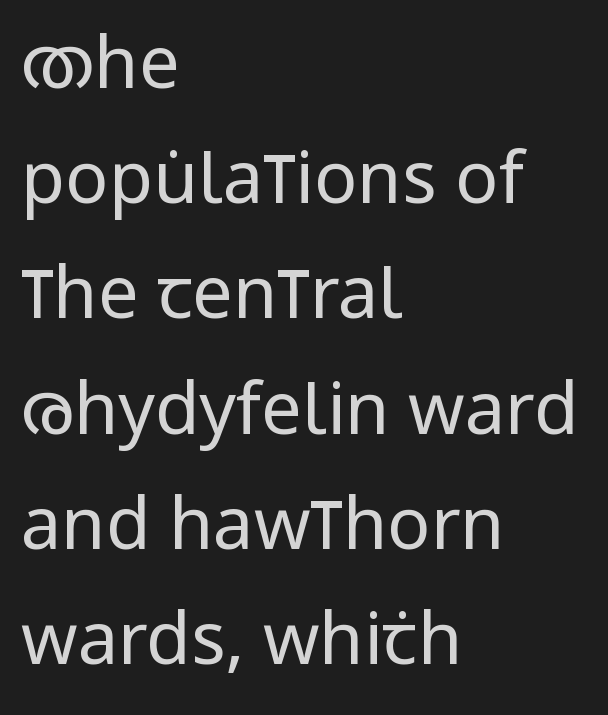
The image shows 72 px regular-weight, condensed sans-serif type, upright; set left-aligned, normal line spacing (1.6x), normal letter spacing, not underlined; low stroke contrast and a large x-height.
